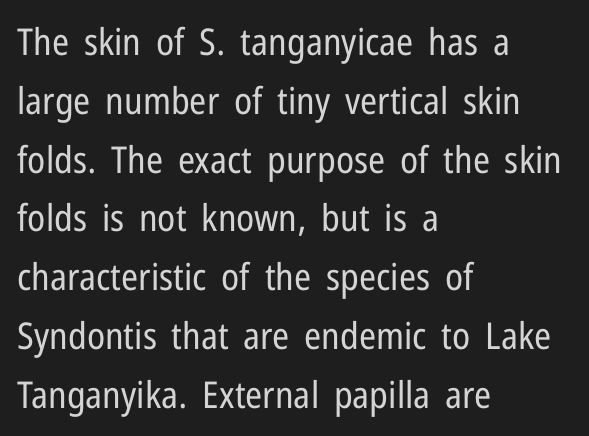
{"serif": "no", "italic": "no", "bold": "no", "weight": "regular", "width": "condensed", "stroke_contrast": "low", "x_height": "medium", "monospaced": "no", "underline": "no", "align": "left", "line_spacing": "normal", "line_spacing_ratio": 1.59, "letter_spacing": "normal", "letter_spacing_em": 0.0, "glyph_px": 37}
